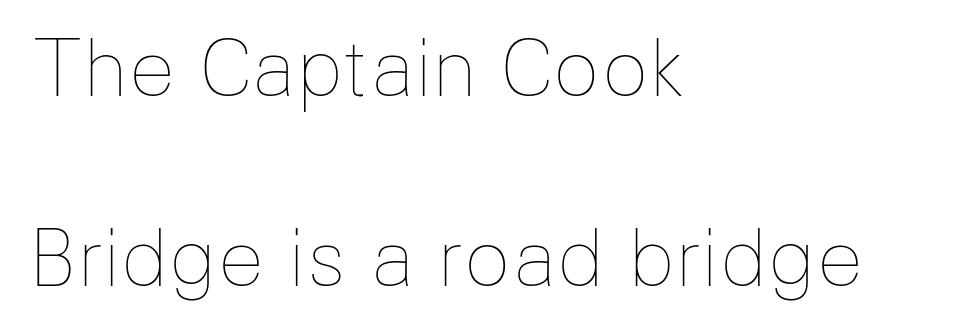
Widely set lines give the paragraph a tall, airy silhouette. Think standard paragraph weight, or any step lighter than that. Observe the ordinary spacing: letters are neighbours, not strangers. A typesetter would mark this as roman, not italic.
